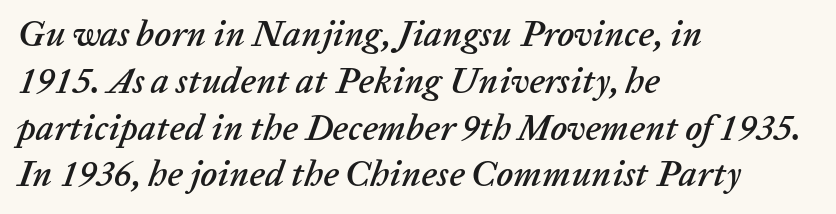
Q: Is the text italic (slanted)? A: Yes, it leans right by about 20 degrees.
Q: Is the text underlined? A: No.
Q: How is the paragraph aligned? A: Left-aligned.
Q: Is the spacing between letters normal or unusually wide? A: Normal.
Q: Is the spacing between lines tight, normal or loose? A: Normal.
Q: Width (condensed, normal, or wide)? A: Normal.
Q: Stroke contrast? A: Low.
Q: x-height? A: Medium.
Q: Monospaced? A: No.
